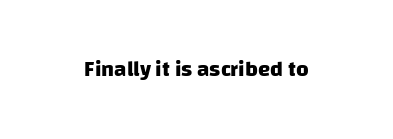
Q: Is the text bold? A: Yes.
Q: Is the text underlined? A: No.
Q: Is the spacing between letters normal or unusually wide? A: Normal.
